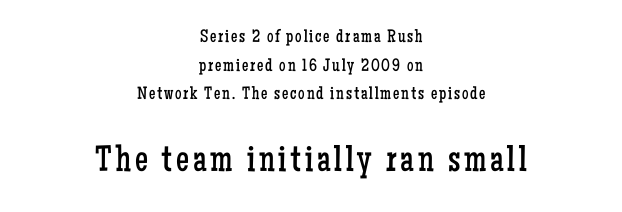
{"serif": "yes", "italic": "no", "bold": "no", "weight": "regular", "width": "condensed", "stroke_contrast": "low", "x_height": "medium", "monospaced": "no", "underline": "no", "align": "center", "line_spacing": "normal", "line_spacing_ratio": 1.59, "larger_block": "second", "size_ratio": 2.06, "glyph_px": 37}
